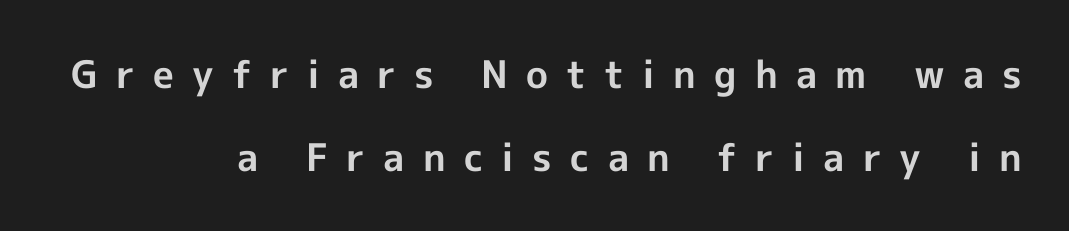
The image shows 38 px bold sans-serif type, upright; set right-aligned, loose line spacing (2.18x), unusually wide letter spacing (+0.48 em), not underlined; a medium x-height.
